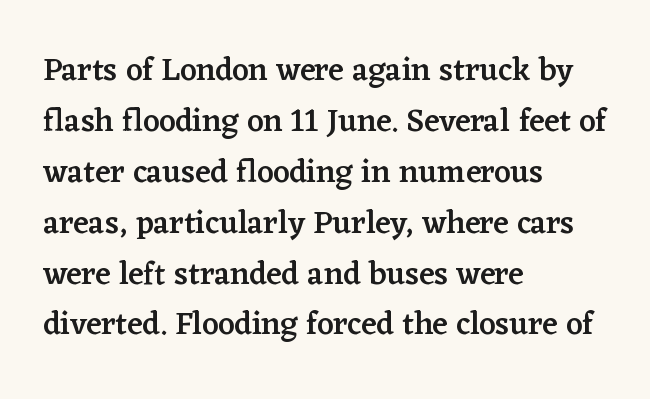
Q: Is the text bold? A: Semi-bold.
Q: Is the text italic (slanted)? A: No, it is upright.
Q: Is the typeface a serif or a sans-serif typeface? A: Serif.
Q: Is the text underlined? A: No.
Q: How is the paragraph aligned? A: Left-aligned.
Q: Is the spacing between letters normal or unusually wide? A: Normal.
Q: Is the spacing between lines tight, normal or loose? A: Normal.
Q: Width (condensed, normal, or wide)? A: Normal.
Q: Stroke contrast? A: Low.
Q: x-height? A: Medium.
Q: Monospaced? A: No.
